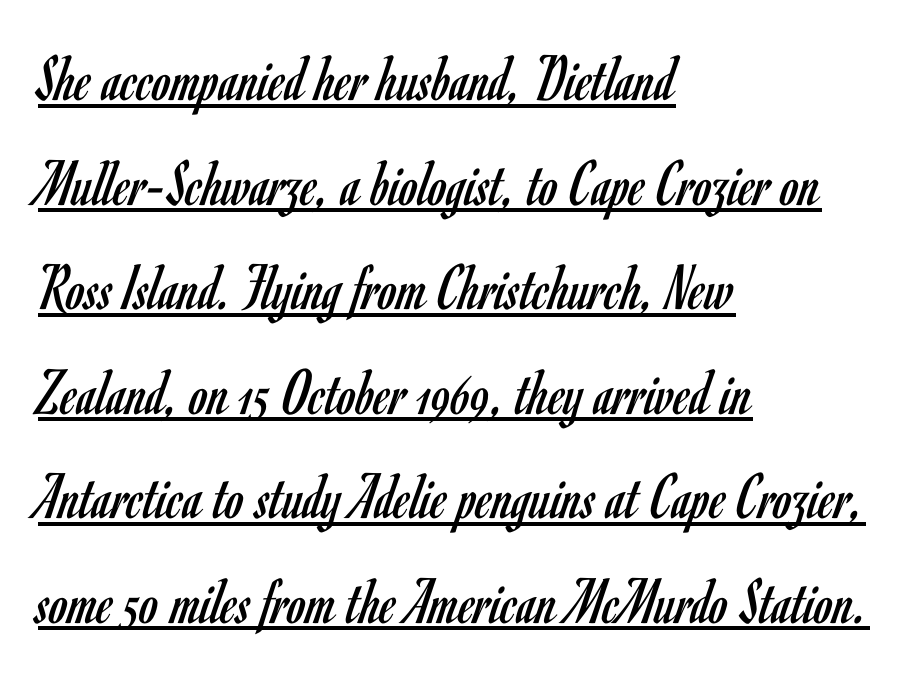
The image shows 67 px regular-weight, condensed sans-serif type; set left-aligned, normal line spacing (1.56x), normal letter spacing, underlined; low stroke contrast and a small x-height.
